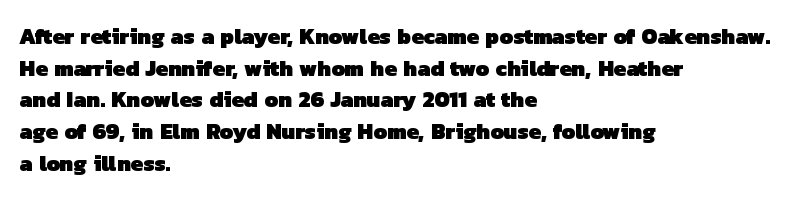
Q: Is the text bold? A: Yes.
Q: Is the text underlined? A: No.
Q: How is the paragraph aligned? A: Left-aligned.
Q: Is the spacing between letters normal or unusually wide? A: Normal.
Q: Is the spacing between lines tight, normal or loose? A: Normal.
